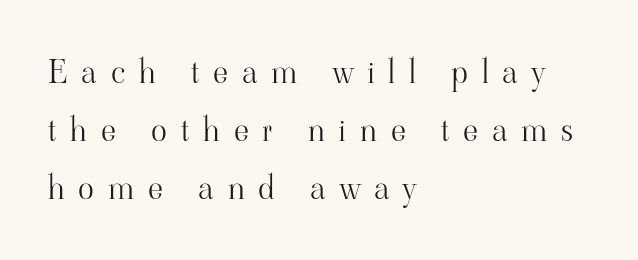
{"serif": "yes", "italic": "no", "bold": "no", "weight": "light", "width": "normal", "stroke_contrast": "high", "x_height": "small", "monospaced": "no", "underline": "no", "align": "left", "line_spacing_ratio": 1.76, "letter_spacing": "wide", "letter_spacing_em": 0.42, "glyph_px": 33}
